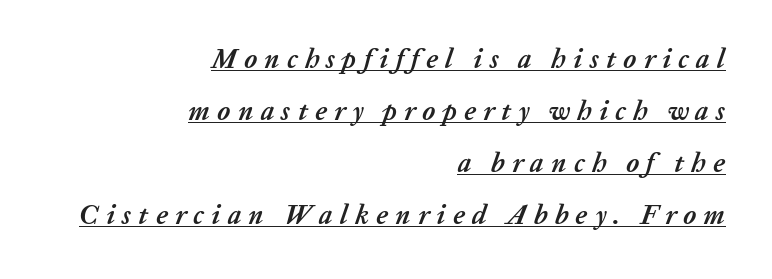
Look at the tracking — it's clearly loosened, letters drifting apart. Decoration check: the copy is underlined. The sample has been set heavy, in full bold. Rows of type keep a wide berth in the vertical direction. Compared with a flush-left layout, this one pins lines to the opposite, right side. The lettering tilts uniformly, giving the passage an italic look.
